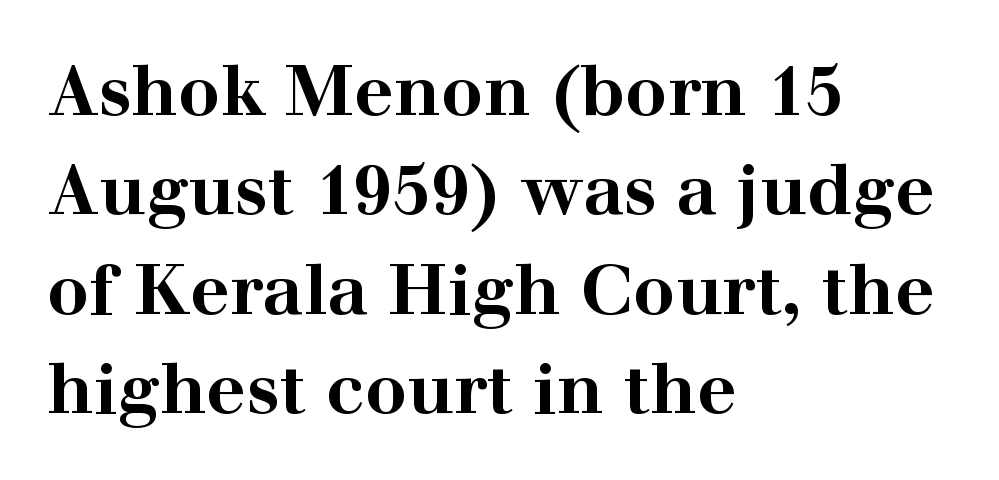
The face used here is proportionally spaced, like ordinary book or web type. Horizontally, the lines are justified to the leading edge only. Leading: standard. In terms of letterform style, serifs are clearly present. Tall strokes in this sample are plumb rather than angled. A full-strength bold gives these letters their thick strokes.
